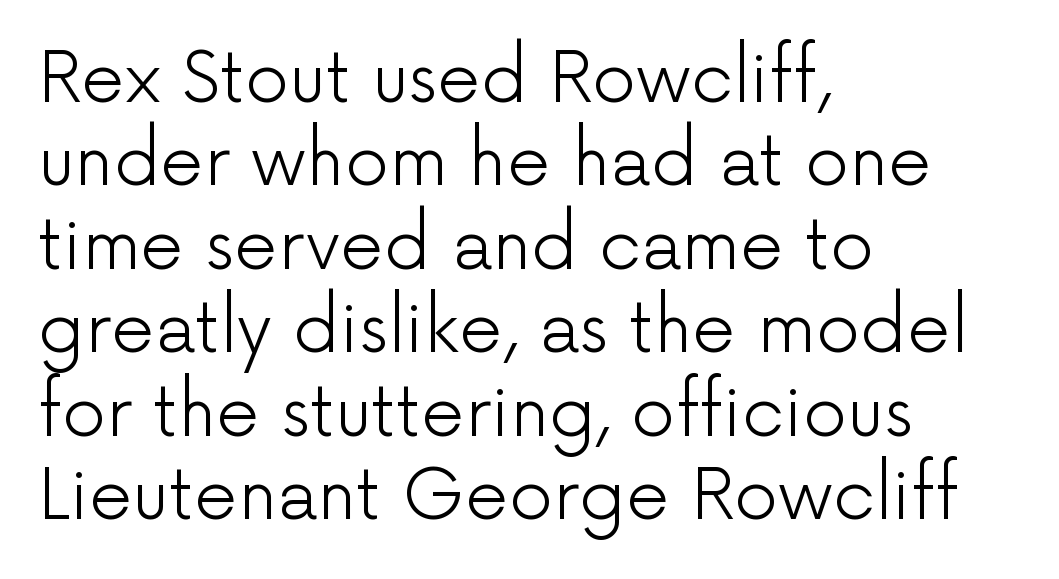
Q: Is the text bold? A: No.
Q: Is the text italic (slanted)? A: No, it is upright.
Q: Is the typeface a serif or a sans-serif typeface? A: Sans-serif.
Q: Is the text underlined? A: No.
Q: How is the paragraph aligned? A: Left-aligned.
Q: Is the spacing between letters normal or unusually wide? A: Normal.
Q: Width (condensed, normal, or wide)? A: Normal.
Q: Stroke contrast? A: Low.
Q: x-height? A: Medium.
Q: Monospaced? A: No.
